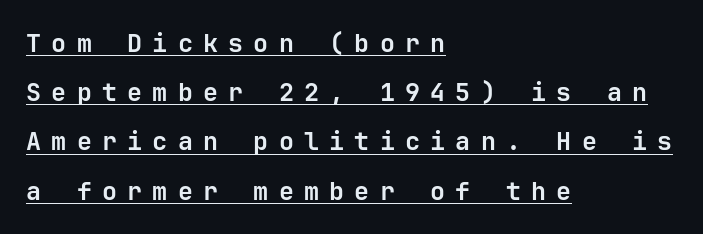
Line spacing here is loose. Students, note that the glyphs here are deliberately spaced far apart. A classic flush-left, rag-right setting is used for this passage. The lettering is marked with a stroke running underneath it. What weight is shown? A full bold with thick strokes.
